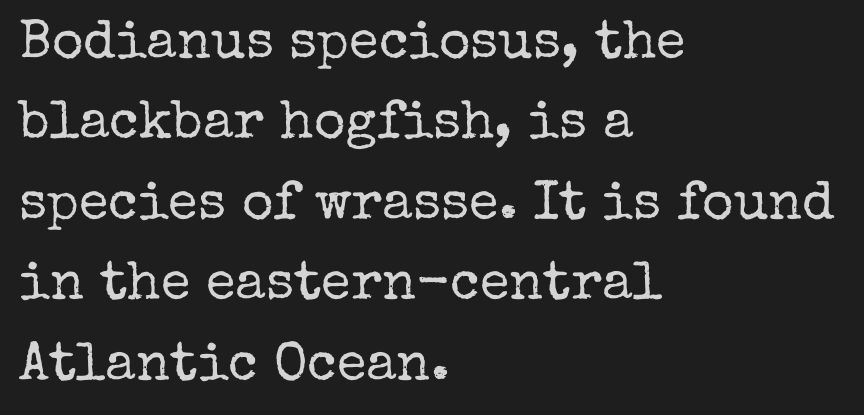
{"serif": "yes", "italic": "no", "bold": "no", "weight": "regular", "width": "normal", "stroke_contrast": "low", "x_height": "medium", "monospaced": "no", "underline": "no", "align": "left", "line_spacing": "normal", "line_spacing_ratio": 1.49, "letter_spacing": "normal", "letter_spacing_em": 0.0, "glyph_px": 54}
